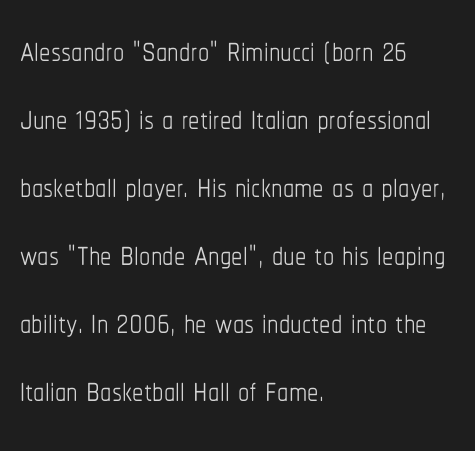
{"italic": "no", "bold": "no", "weight": "thin", "width": "condensed", "stroke_contrast": "low", "x_height": "medium", "monospaced": "no", "underline": "no", "align": "left", "line_spacing": "normal", "line_spacing_ratio": 1.51, "letter_spacing": "normal", "letter_spacing_em": 0.0, "glyph_px": 45}
